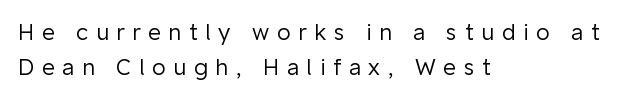
The image shows 22 px text type, upright; set left-aligned, normal line spacing (1.61x), unusually wide letter spacing (+0.35 em), not underlined.
